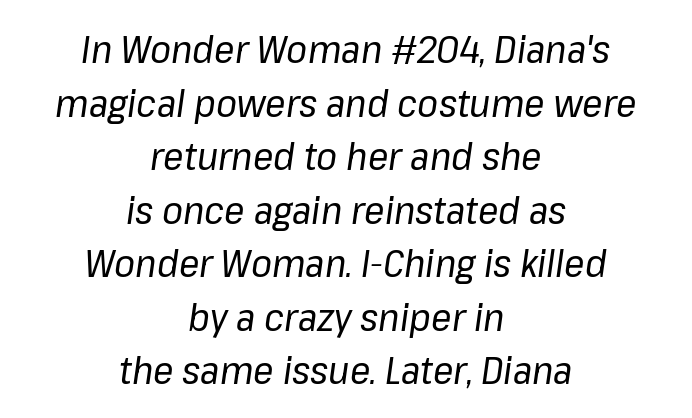
Q: Is the text bold? A: No.
Q: Is the text italic (slanted)? A: Yes, it leans right by about 8 degrees.
Q: Is the text underlined? A: No.
Q: How is the paragraph aligned? A: Centered.
Q: Is the spacing between letters normal or unusually wide? A: Normal.
Q: Is the spacing between lines tight, normal or loose? A: Normal.
Q: Width (condensed, normal, or wide)? A: Normal.
Q: Stroke contrast? A: Low.
Q: x-height? A: Medium.
Q: Monospaced? A: No.
